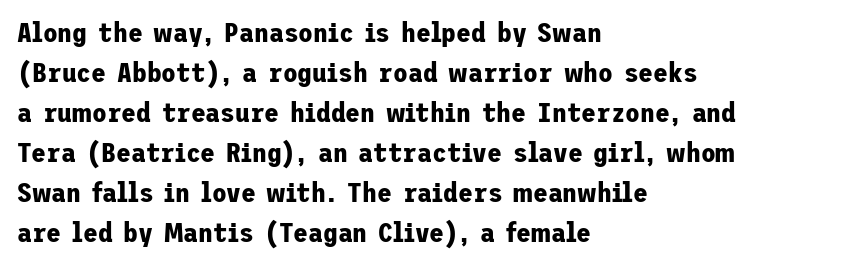
{"italic": "no", "bold": "yes", "underline": "no", "align": "left", "line_spacing": "normal", "line_spacing_ratio": 1.48, "letter_spacing": "normal", "letter_spacing_em": 0.0, "glyph_px": 27}
